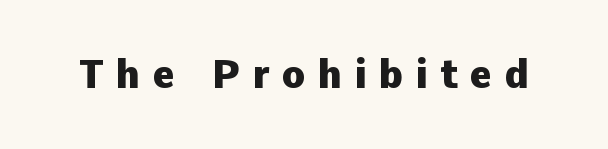
The zone under the glyphs is completely vacant. A typesetter would call this proportional, since set widths differ per character. It's the straight-up-and-down kind of type. Stroke terminals: plain, sans-serif. Glyph-to-glyph distance is far greater than everyday printed text. Bold? Absolutely — the strokes are thick and heavy.
